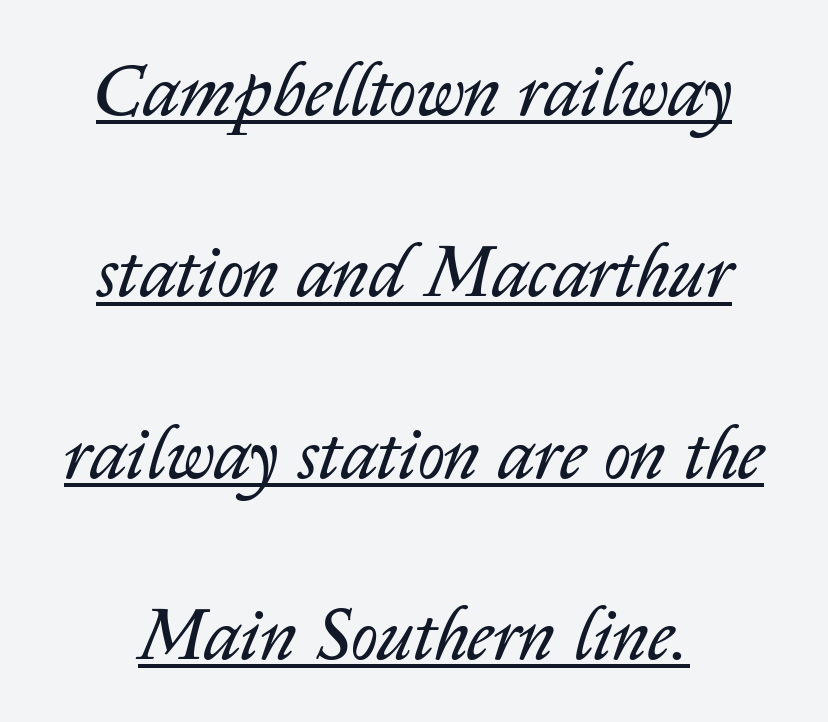
Each letter keeps its own natural width here, so spacing adapts to shape. The lettering tilts uniformly, giving the passage an italic look. Does a line run under the words? Yes, clearly. The face used here is rendered with its standard letterfit. Does the leading feel generous? Absolutely, it's lavish.
